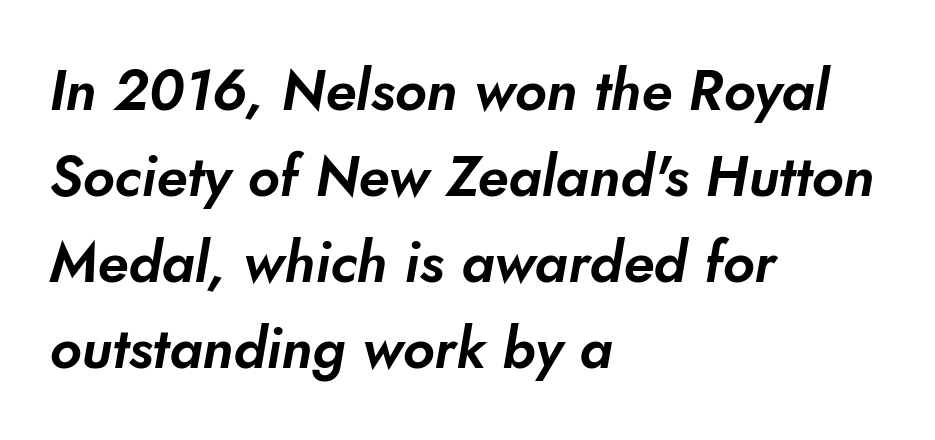
If you drew a ruler down the left edge, every line would touch it. The baseline area is clear. The rendering shows plain stroke endings on the letterforms — a sans-serif design. The horizontal fit of the characters is conventional and even.
